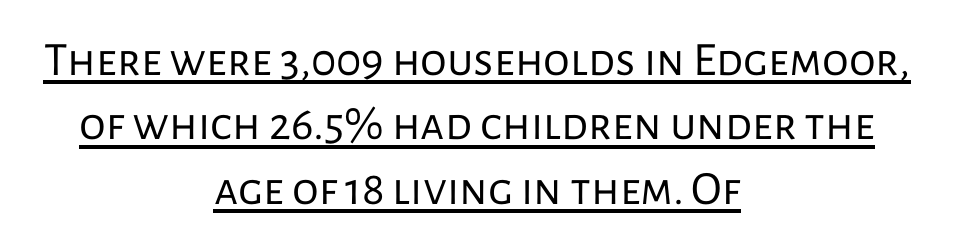
Q: Is the text bold? A: No.
Q: Is the text italic (slanted)? A: No, it is upright.
Q: Is the typeface a serif or a sans-serif typeface? A: Sans-serif.
Q: Is the text underlined? A: Yes.
Q: How is the paragraph aligned? A: Centered.
Q: Is the spacing between letters normal or unusually wide? A: Normal.
Q: Is the spacing between lines tight, normal or loose? A: Normal.
Q: Width (condensed, normal, or wide)? A: Normal.
Q: Stroke contrast? A: Low.
Q: x-height? A: Medium.
Q: Monospaced? A: No.
